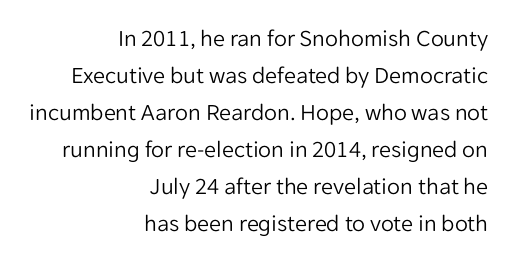
Q: Is the text bold? A: No.
Q: Is the text italic (slanted)? A: No, it is upright.
Q: Is the text underlined? A: No.
Q: How is the paragraph aligned? A: Right-aligned.
Q: Is the spacing between letters normal or unusually wide? A: Normal.
Q: Is the spacing between lines tight, normal or loose? A: Normal.
